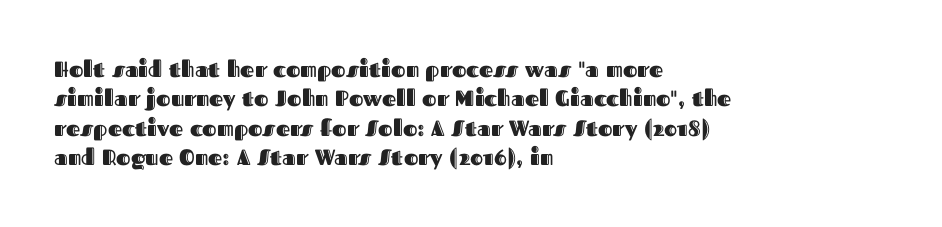
Reading down the block, your eye returns to a fixed left position each line. The type sits square on the baseline with zero lean. The space directly below the letters is spotless. Notice how descenders clear the ascenders below comfortably — that's standard leading. Each word holds together tightly as a unit, with standard inter-letter gaps.
